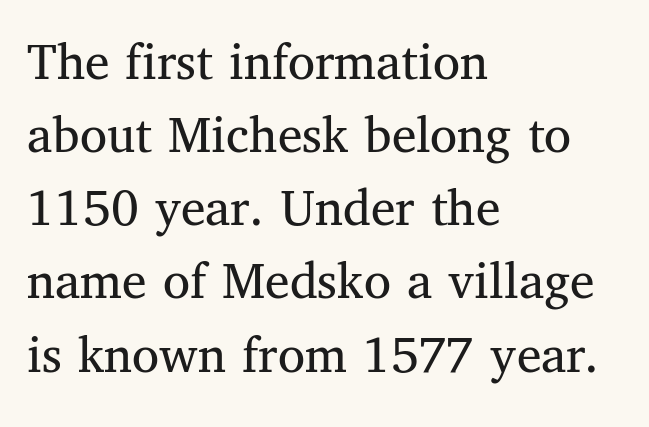
Q: Is the text bold? A: No.
Q: Is the text italic (slanted)? A: No, it is upright.
Q: Is the typeface a serif or a sans-serif typeface? A: Serif.
Q: Is the text underlined? A: No.
Q: How is the paragraph aligned? A: Left-aligned.
Q: Is the spacing between letters normal or unusually wide? A: Normal.
Q: Is the spacing between lines tight, normal or loose? A: Normal.
Q: Width (condensed, normal, or wide)? A: Normal.
Q: Stroke contrast? A: Medium.
Q: x-height? A: Medium.
Q: Monospaced? A: No.
